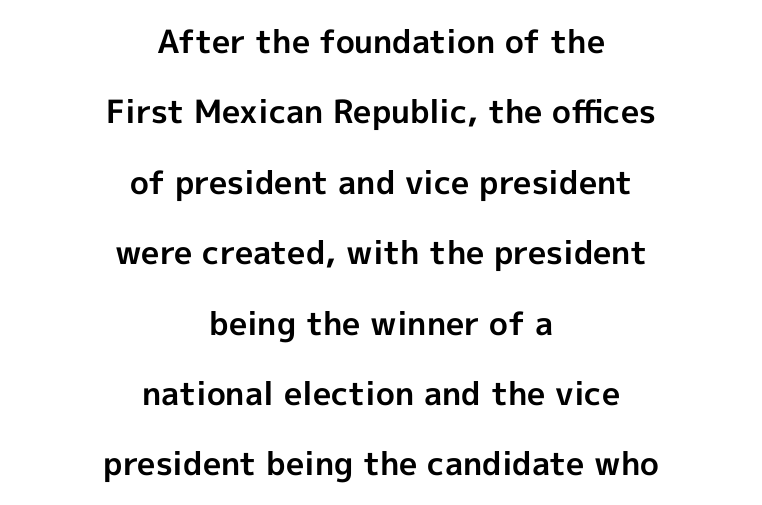
{"serif": "no", "italic": "no", "bold": "yes", "weight": "bold", "width": "normal", "x_height": "medium", "monospaced": "no", "underline": "no", "align": "center", "line_spacing": "loose", "line_spacing_ratio": 2.2, "letter_spacing": "normal", "letter_spacing_em": 0.0, "glyph_px": 32}
